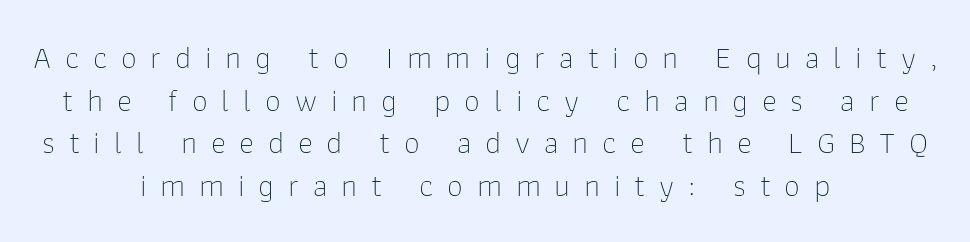
The image shows 32 px thin sans-serif type, upright; set centered, normal line spacing (1.33x), unusually wide letter spacing (+0.43 em), not underlined; low stroke contrast and a medium x-height.
